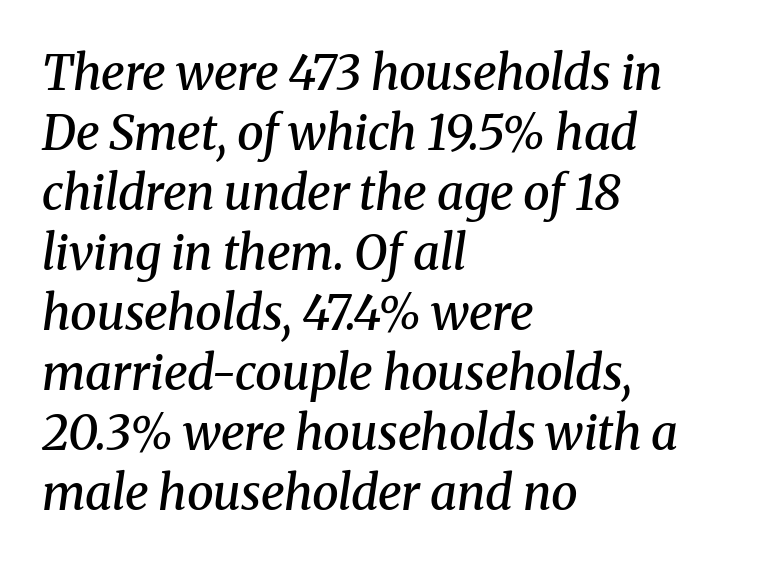
Q: Is the text bold? A: Semi-bold.
Q: Is the text italic (slanted)? A: Yes, it leans right by about 8 degrees.
Q: Is the typeface a serif or a sans-serif typeface? A: Serif.
Q: Is the text underlined? A: No.
Q: How is the paragraph aligned? A: Left-aligned.
Q: Is the spacing between letters normal or unusually wide? A: Normal.
Q: Is the spacing between lines tight, normal or loose? A: Normal.
Q: Width (condensed, normal, or wide)? A: Normal.
Q: Stroke contrast? A: Medium.
Q: x-height? A: Medium.
Q: Monospaced? A: No.
